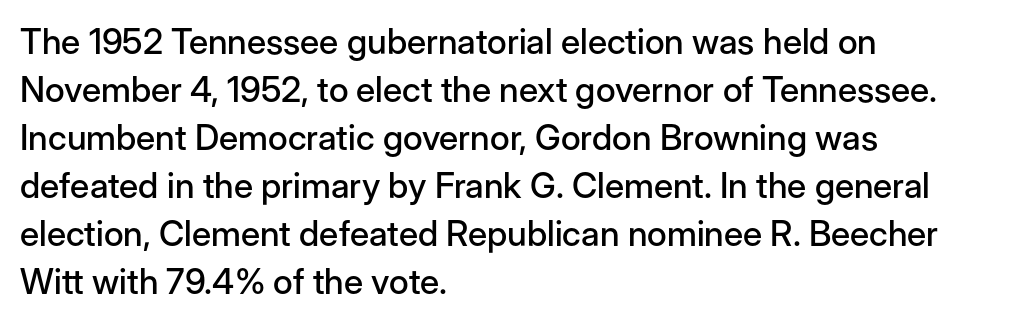
{"serif": "no", "italic": "no", "width": "normal", "stroke_contrast": "low", "x_height": "medium", "monospaced": "no", "underline": "no", "align": "left", "line_spacing": "normal", "line_spacing_ratio": 1.37, "letter_spacing": "normal", "letter_spacing_em": 0.0, "glyph_px": 35}
